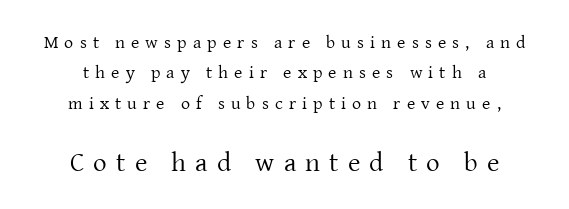
Plain, unruled lines of type. The letters stand upright; this is a roman face. The rag falls on both sides of this text block equally. Stems and bowls with no extra thickness — not bold.
